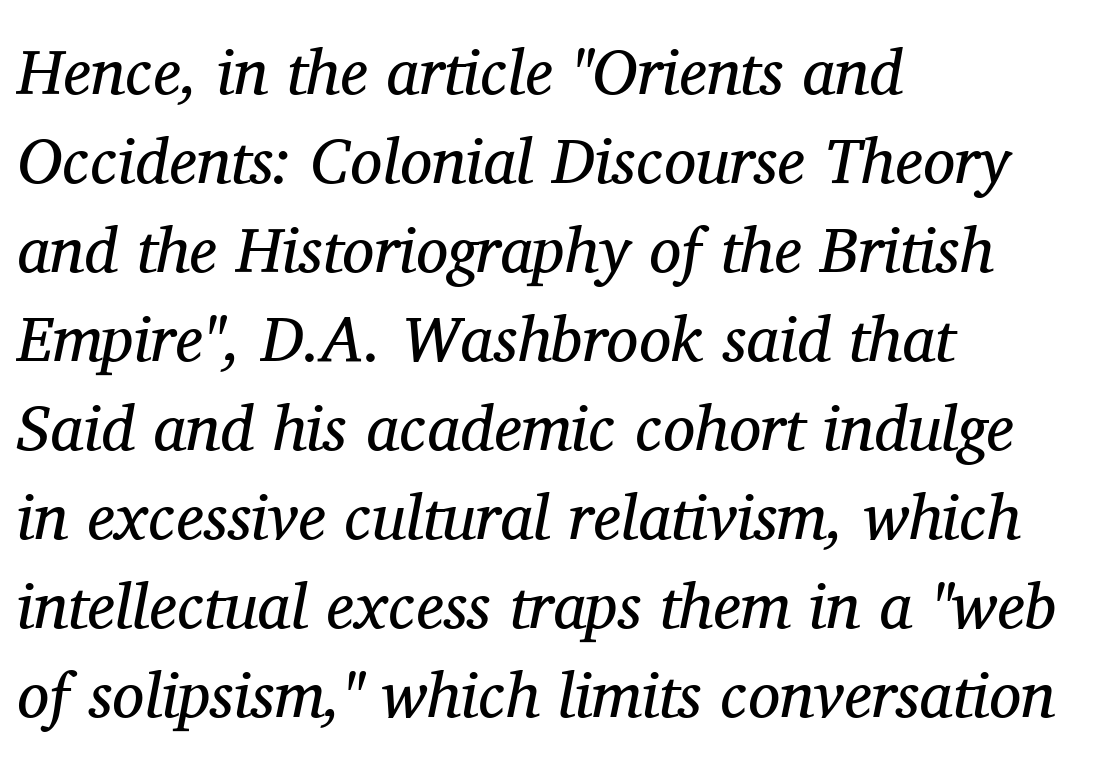
{"serif": "yes", "italic": "yes", "lean": "right", "slant_degrees": 11, "bold": "no", "weight": "regular", "width": "normal", "stroke_contrast": "medium", "x_height": "medium", "monospaced": "no", "underline": "no", "align": "left", "line_spacing": "normal", "line_spacing_ratio": 1.39, "letter_spacing": "normal", "letter_spacing_em": 0.0, "glyph_px": 64}
